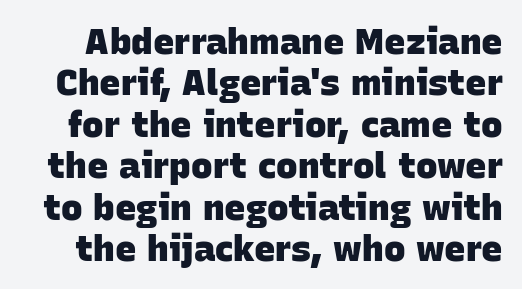
The strokes are fattened all the way to bold. Each row of text sits above clean, open space. The vertical gap from one line to the next is small. The rendering uses natural spacing where letterforms have individual widths. Examine the stroke ends and you'll find no serifs.
